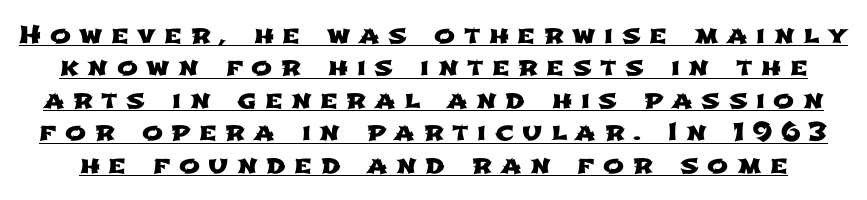
{"underline": "yes", "line_spacing": "normal", "line_spacing_ratio": 1.3, "letter_spacing": "wide", "letter_spacing_em": 0.34, "glyph_px": 25}
